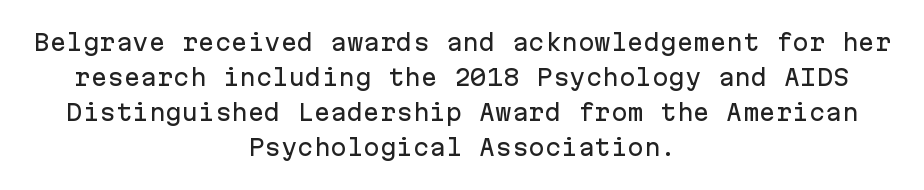
Horizontally, the lines are justified to the midpoint only. Notice how descenders clear the ascenders below comfortably — that's standard leading. What stands out about the letter spacing? Nothing — it is the standard amount. Check under the words: just untouched page. Rendered with straight, roman letterforms.
